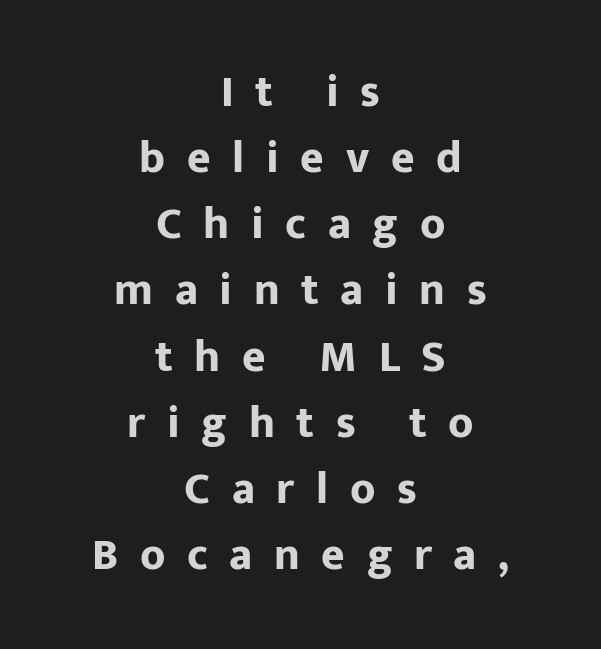
{"serif": "no", "italic": "no", "bold": "yes", "weight": "bold", "width": "normal", "stroke_contrast": "low", "x_height": "medium", "monospaced": "no", "underline": "no", "align": "center", "line_spacing": "normal", "line_spacing_ratio": 1.47, "letter_spacing": "wide", "letter_spacing_em": 0.48, "glyph_px": 45}
